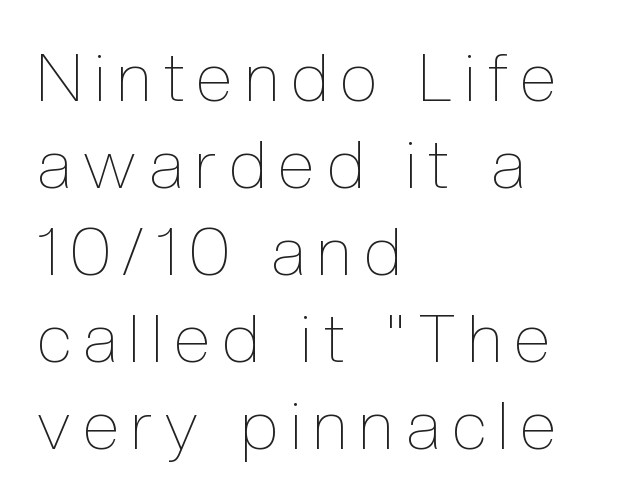
Q: Is the text bold? A: No.
Q: Is the text italic (slanted)? A: No, it is upright.
Q: Is the text underlined? A: No.
Q: How is the paragraph aligned? A: Left-aligned.
Q: Is the spacing between lines tight, normal or loose? A: Normal.
Q: Width (condensed, normal, or wide)? A: Condensed.
Q: x-height? A: Medium.
Q: Monospaced? A: No.
